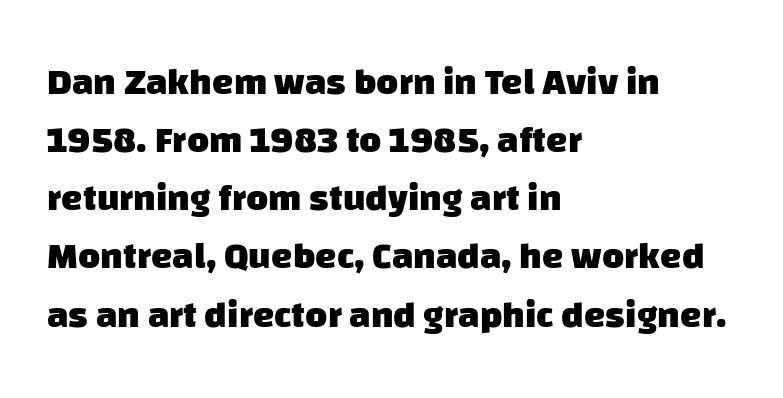
Bare-footed words on every line. Each new line begins a customary step beneath the previous one. Check where the strokes stop: nothing finishes them off — pure sans. The tracking reads as untouched default to a designer's eye.
